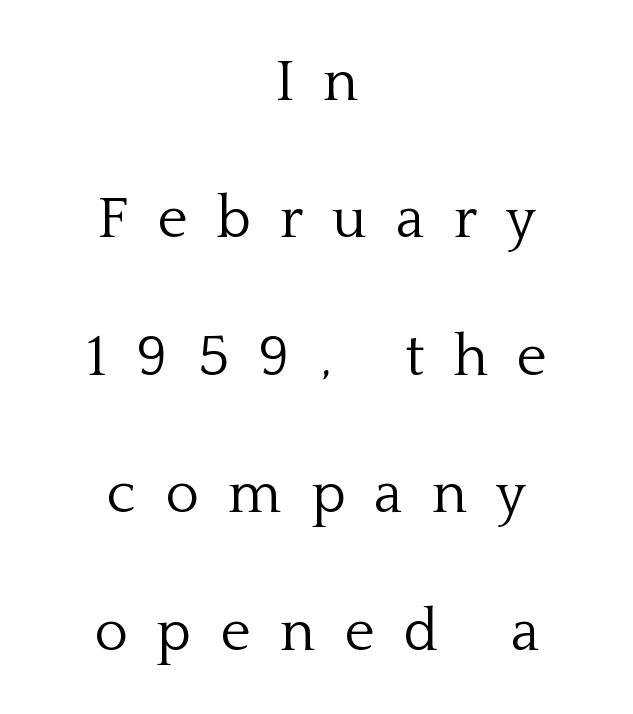
The image shows 58 px light serif type, upright; set centered, loose line spacing (2.37x), unusually wide letter spacing (+0.5 em), not underlined; low stroke contrast and a medium x-height.
